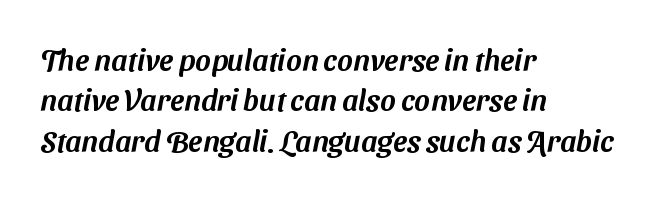
{"serif": "no", "width": "normal", "stroke_contrast": "medium", "x_height": "medium", "monospaced": "no", "underline": "no", "align": "left", "line_spacing": "normal", "line_spacing_ratio": 1.35, "letter_spacing": "normal", "letter_spacing_em": 0.0, "glyph_px": 30}
